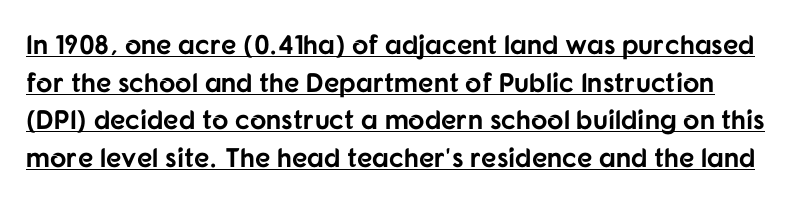
The image shows 27 px bold type, upright; set normal line spacing (1.39x), normal letter spacing, underlined.
